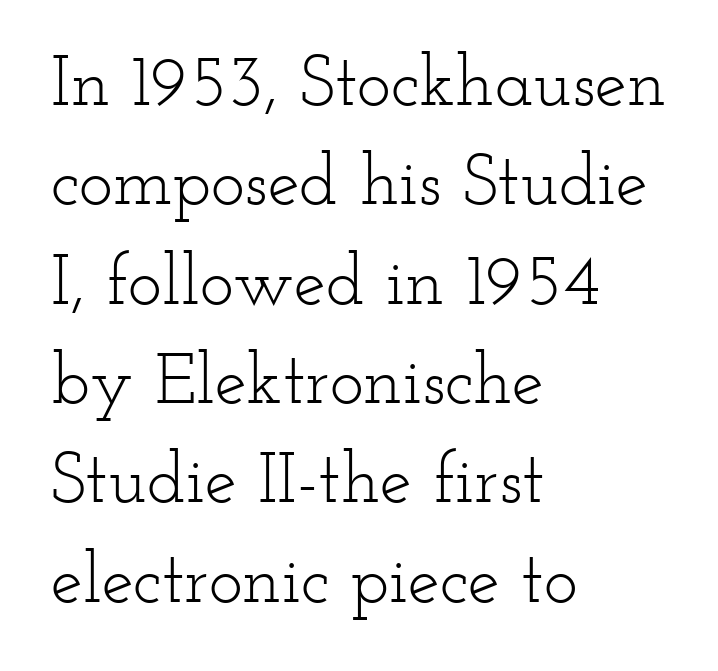
The image shows 72 px light, wide serif type, upright; set left-aligned, normal line spacing (1.38x), normal letter spacing, not underlined; low stroke contrast and a small x-height.
